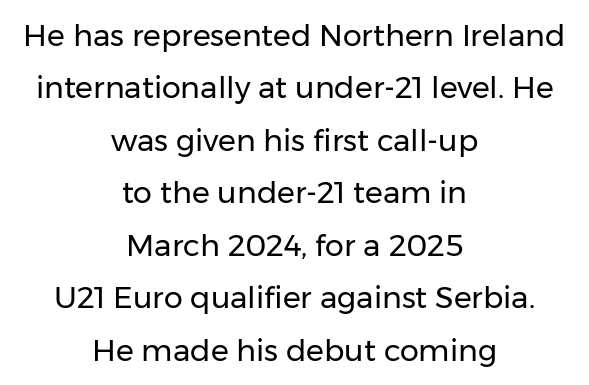
Check the space under the baseline: it is left empty. Do the characters align in a grid? No, the font is proportional. Notice how the passage keeps no hard edge, just a central spine. The passage shown is not bold in any degree.
